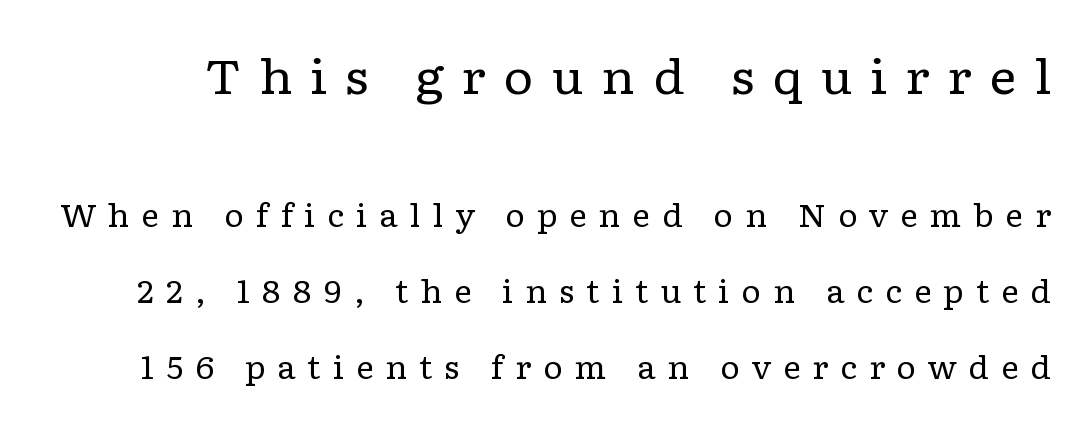
Visually, the top section dominates because its glyphs are scaled up. These glyphs show unthickened strokes, regular width or finer. A clean baseline with only descenders dipping below it. These lines are rendered in a variable-pitch font.
